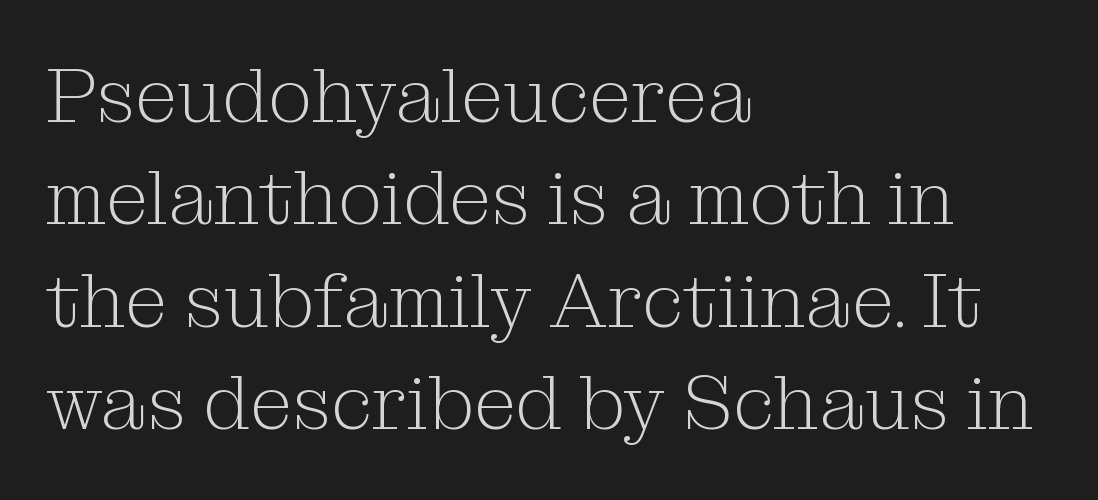
Q: Is the text bold? A: No.
Q: Is the text italic (slanted)? A: No, it is upright.
Q: Is the typeface a serif or a sans-serif typeface? A: Serif.
Q: Is the text underlined? A: No.
Q: How is the paragraph aligned? A: Left-aligned.
Q: Is the spacing between letters normal or unusually wide? A: Normal.
Q: Is the spacing between lines tight, normal or loose? A: Normal.
Q: Width (condensed, normal, or wide)? A: Normal.
Q: Stroke contrast? A: Medium.
Q: x-height? A: Medium.
Q: Monospaced? A: No.
